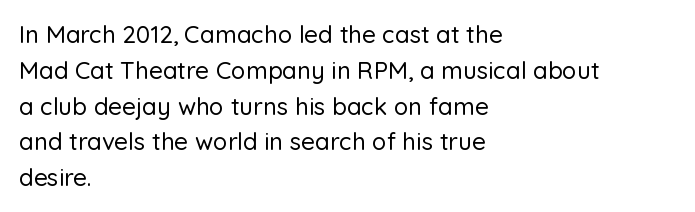
Q: Is the text italic (slanted)? A: No, it is upright.
Q: Is the text underlined? A: No.
Q: How is the paragraph aligned? A: Left-aligned.
Q: Is the spacing between letters normal or unusually wide? A: Normal.
Q: Is the spacing between lines tight, normal or loose? A: Normal.
